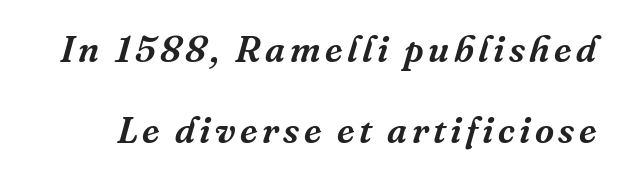
{"serif": "yes", "italic": "yes", "lean": "right", "slant_degrees": 16, "width": "normal", "stroke_contrast": "medium", "x_height": "medium", "monospaced": "no", "underline": "no", "line_spacing": "loose", "line_spacing_ratio": 2.2, "glyph_px": 37}
